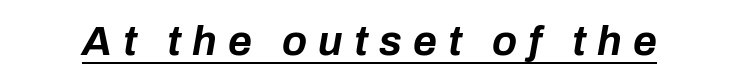
The image shows 41 px bold type, italic (leaning right); set unusually wide letter spacing (+0.27 em), underlined; low stroke contrast and a medium x-height.
